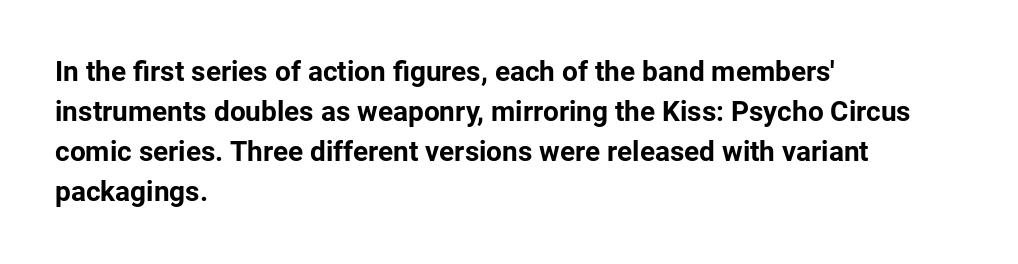
Q: Is the text bold? A: Yes.
Q: Is the text italic (slanted)? A: No, it is upright.
Q: Is the typeface a serif or a sans-serif typeface? A: Sans-serif.
Q: Is the text underlined? A: No.
Q: How is the paragraph aligned? A: Left-aligned.
Q: Is the spacing between letters normal or unusually wide? A: Normal.
Q: Is the spacing between lines tight, normal or loose? A: Normal.
Q: Width (condensed, normal, or wide)? A: Normal.
Q: Stroke contrast? A: Low.
Q: x-height? A: Medium.
Q: Monospaced? A: No.
